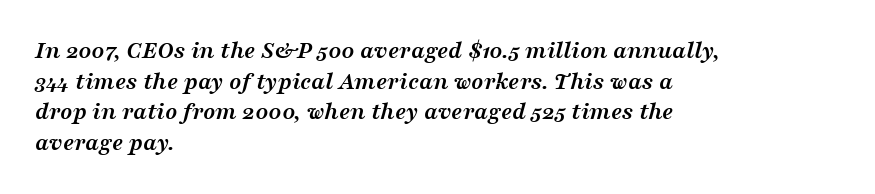
If you drew a line through each stem, it would be angled. Check under the words: just untouched page. Reading down the block, your eye returns to a fixed left position each line. Short note: letters normally spaced.
